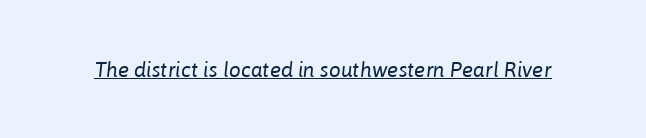
{"italic": "yes", "lean": "right", "slant_degrees": 6, "bold": "no", "underline": "yes", "letter_spacing": "normal", "letter_spacing_em": 0.0, "glyph_px": 21}
